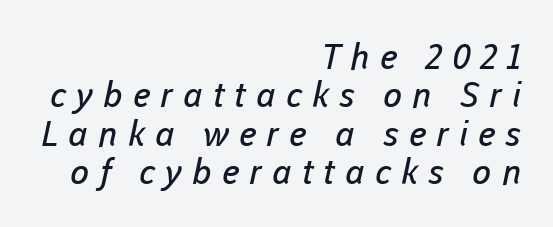
Here the designer chose a conventional face with non-uniform glyph widths. Is this a sans? Yes — the strokes have no serifs. Stems here are at most as thick as an everyday book face. Descenders are the only things crossing below the line. Cramped leading. The paragraph shown leans on its right margin.
